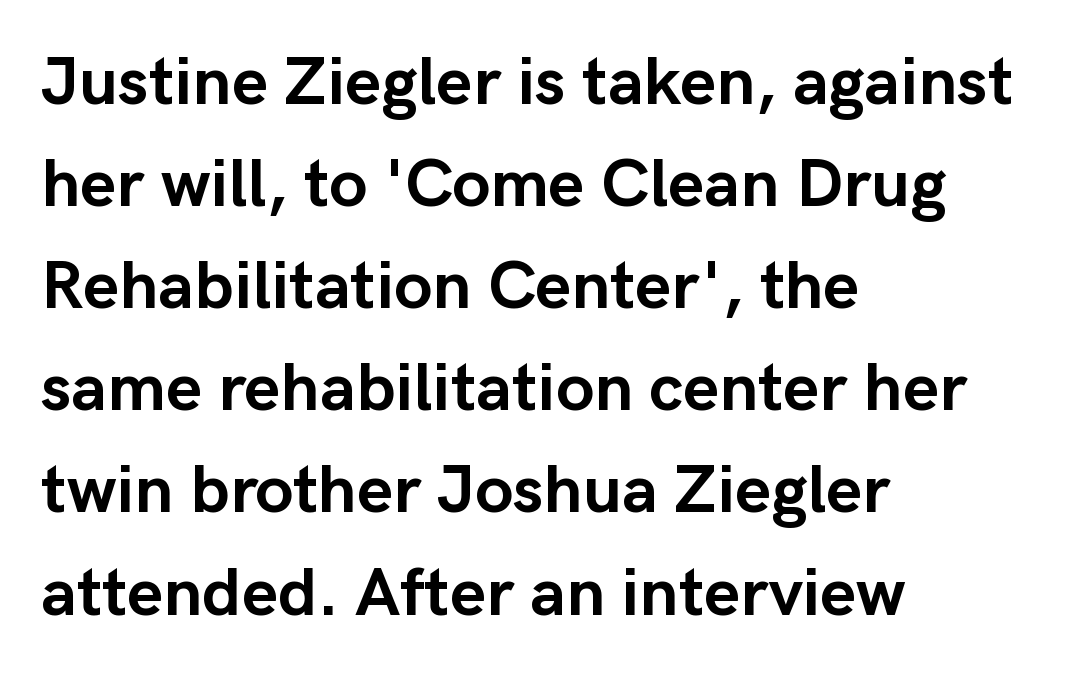
Q: Is the text bold? A: Yes.
Q: Is the text italic (slanted)? A: No, it is upright.
Q: Is the typeface a serif or a sans-serif typeface? A: Sans-serif.
Q: Is the text underlined? A: No.
Q: How is the paragraph aligned? A: Left-aligned.
Q: Is the spacing between letters normal or unusually wide? A: Normal.
Q: Is the spacing between lines tight, normal or loose? A: Normal.
Q: Width (condensed, normal, or wide)? A: Normal.
Q: Stroke contrast? A: Low.
Q: x-height? A: Medium.
Q: Monospaced? A: No.
